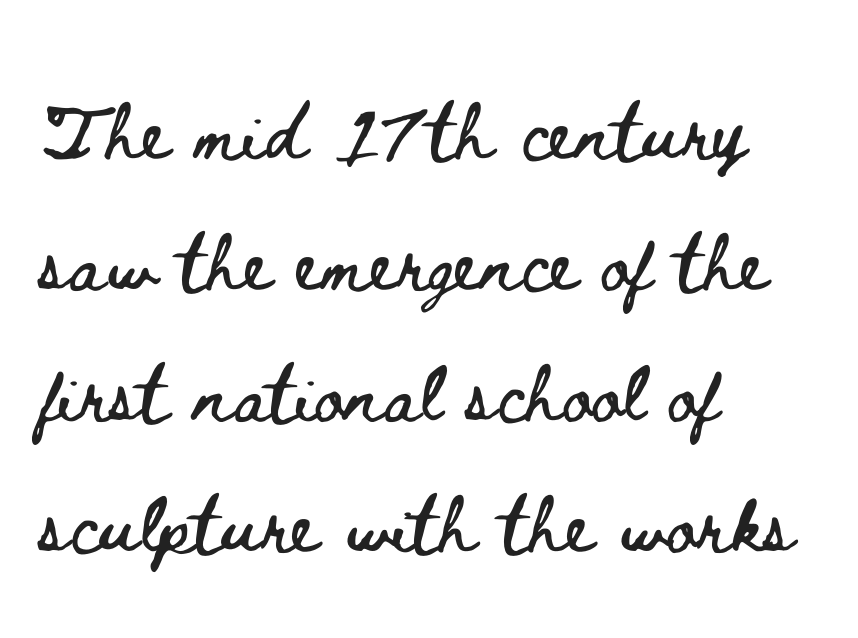
Q: Is the text italic (slanted)? A: Yes.
Q: Is the text underlined? A: No.
Q: How is the paragraph aligned? A: Left-aligned.
Q: Is the spacing between letters normal or unusually wide? A: Normal.
Q: Width (condensed, normal, or wide)? A: Wide.
Q: Stroke contrast? A: Low.
Q: x-height? A: Small.
Q: Monospaced? A: No.
